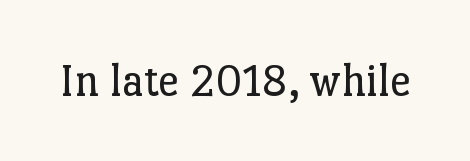
The image shows 47 px regular-weight serif type, upright; set normal letter spacing, not underlined; low stroke contrast and a medium x-height.
